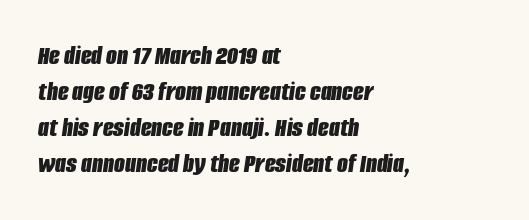
Italic: yes, the glyphs are oblique. Caption: standard tracking, unaltered. Each line starts at the same left margin while the right side varies. The space directly below the letters is spotless.
